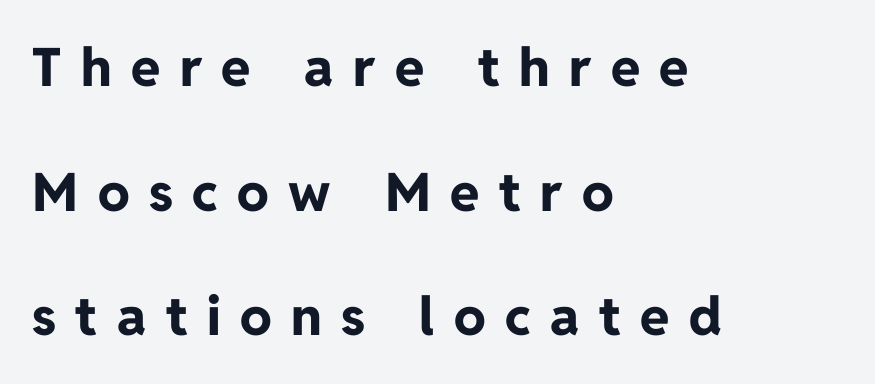
{"serif": "no", "italic": "no", "bold": "yes", "weight": "bold", "width": "normal", "stroke_contrast": "low", "x_height": "medium", "monospaced": "no", "underline": "no", "align": "left", "line_spacing": "loose", "line_spacing_ratio": 2.35, "letter_spacing": "wide", "letter_spacing_em": 0.37, "glyph_px": 53}
